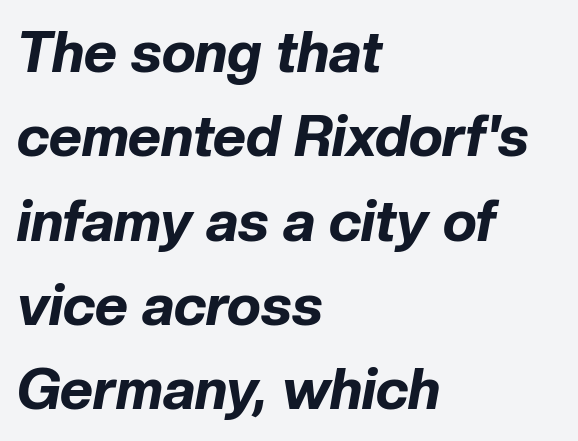
Q: Is the text bold? A: Yes.
Q: Is the text italic (slanted)? A: Yes, it leans right by about 10 degrees.
Q: Is the text underlined? A: No.
Q: How is the paragraph aligned? A: Left-aligned.
Q: Is the spacing between letters normal or unusually wide? A: Normal.
Q: Is the spacing between lines tight, normal or loose? A: Normal.
Q: Width (condensed, normal, or wide)? A: Normal.
Q: Stroke contrast? A: Low.
Q: x-height? A: Medium.
Q: Monospaced? A: No.
